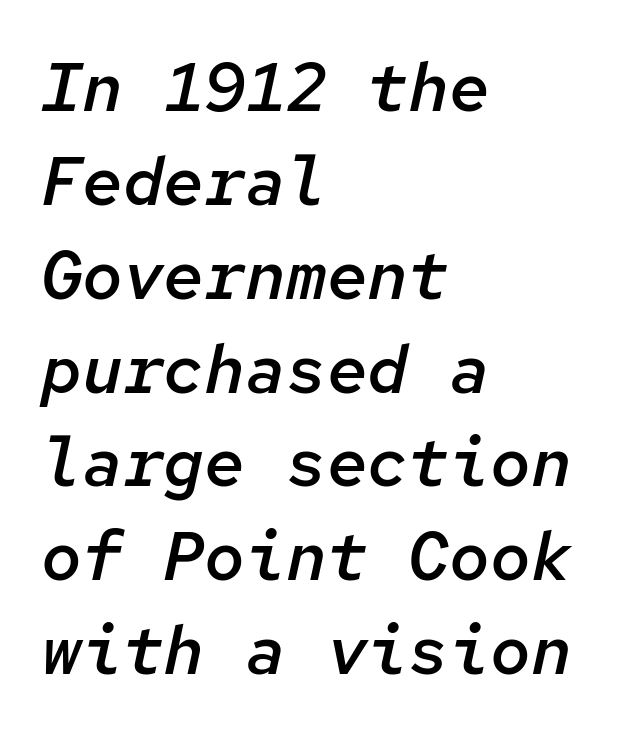
Students, note that the glyphs here touch the page at normal intervals. The passage shown is typed in a monospace face where columns stay perfectly aligned. Look at the stroke-to-counter ratio: somewhat heavy, a semibold. These lines are set flush left with a ragged right edge.
